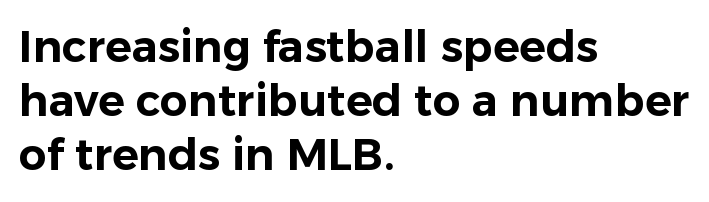
{"serif": "no", "italic": "no", "width": "normal", "stroke_contrast": "low", "x_height": "medium", "monospaced": "no", "underline": "no", "align": "left", "line_spacing_ratio": 1.23, "letter_spacing": "normal", "letter_spacing_em": 0.0, "glyph_px": 44}
